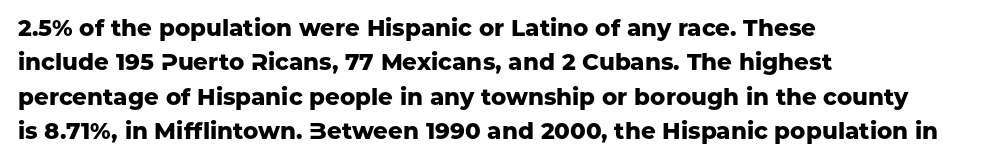
The image shows 23 px bold type, upright; set left-aligned, normal line spacing (1.49x), normal letter spacing, not underlined.
